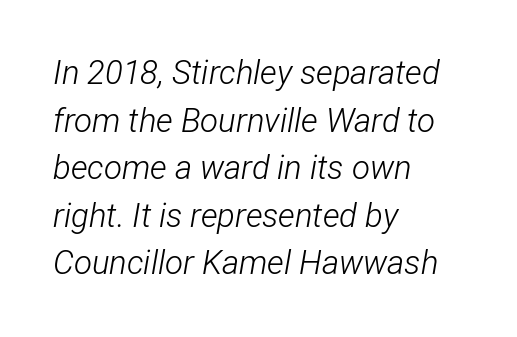
Honestly, the letter spacing is just normal — you wouldn't notice it. One glance says typical: line gaps are just what's usual. The typesetter chose a ragged-right arrangement here. Emphasis-style slanted type is in use.
